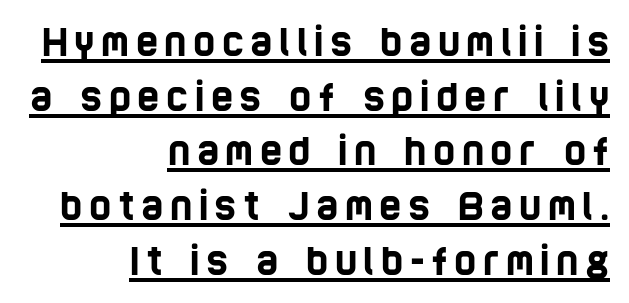
Honestly, the underline is the first thing you notice here. The rendering uses a moderate line-height, typical for paragraphs. Nope, no serifs anywhere on these letters. The setting favours the right margin, as signatures and pull-quotes sometimes do. Spacing verdict: proportional, widths tailored to each character.
